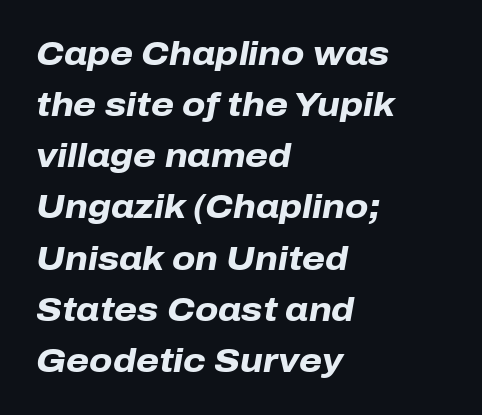
The image shows 33 px heavy type, italic (leaning right); set left-aligned, normal line spacing (1.55x), normal letter spacing, not underlined; low stroke contrast and a medium x-height.
